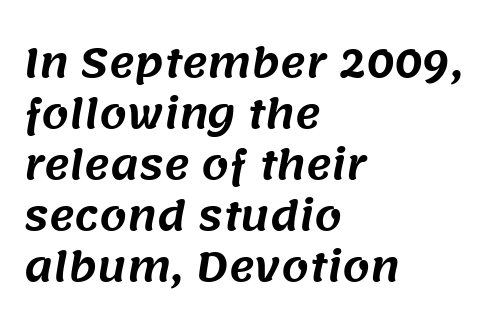
Is this a fixed-width face? No — the glyphs have proportional, varying widths. Only glyphs here, with clear space below each row. Reading down the column, the eye jumps a familiar distance to each next line. One-word summary of the alignment: left.
